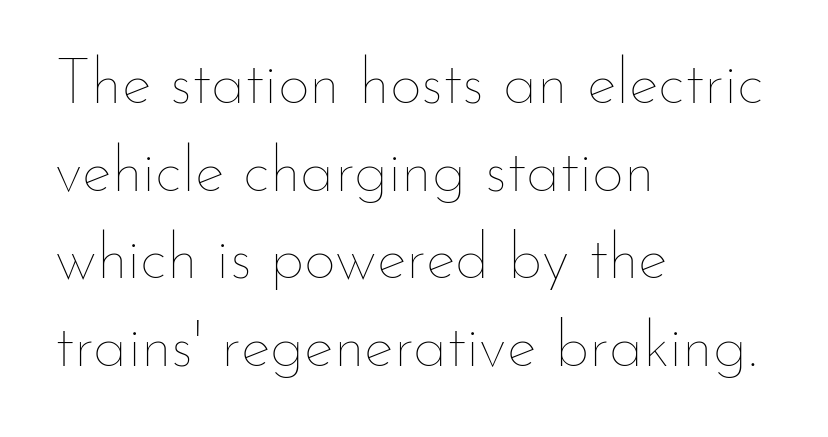
The image shows 63 px thin type, upright; set left-aligned, normal line spacing (1.39x), normal letter spacing, not underlined; low stroke contrast and a small x-height.
